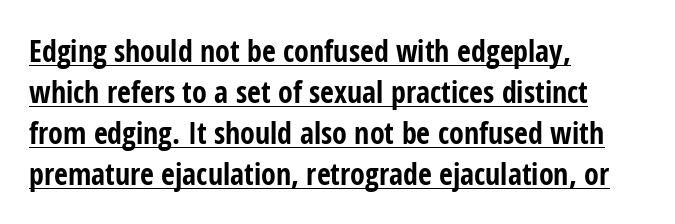
A student would call this left alignment; a typographer would say flush left, rag right. Underlined type. Compared with typical paragraphs, the rows here are spaced about the same. This is roman type, the default non-slanted kind.
